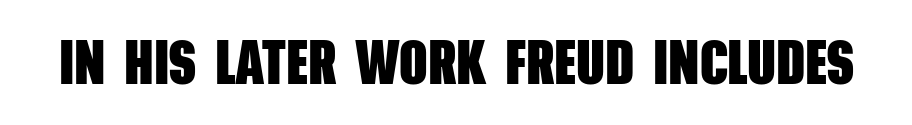
{"serif": "no", "bold": "yes", "weight": "heavy", "width": "condensed", "stroke_contrast": "low", "x_height": "large", "monospaced": "no", "underline": "no", "letter_spacing": "normal", "letter_spacing_em": 0.0, "glyph_px": 62}
